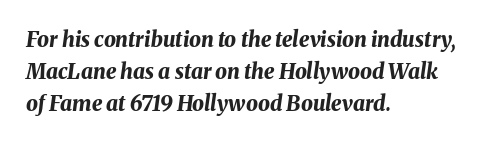
The image shows 21 px bold type, italic (leaning right); set left-aligned, normal line spacing (1.53x), normal letter spacing, not underlined.
